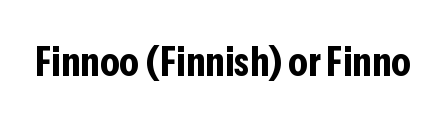
Honestly, there is no underline to notice here at all. This is heavy type, rendered in bold. Posture: upright roman. The designer went with a sans here, leaving each stem footless. This sample uses plain, unmodified letter spacing. You could not count columns in this text — the font is proportionally spaced.
